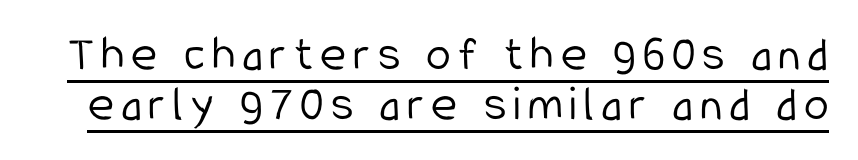
The image shows 50 px light, condensed sans-serif type, upright; set tight line spacing (1.0x), underlined; low stroke contrast and a medium x-height.
